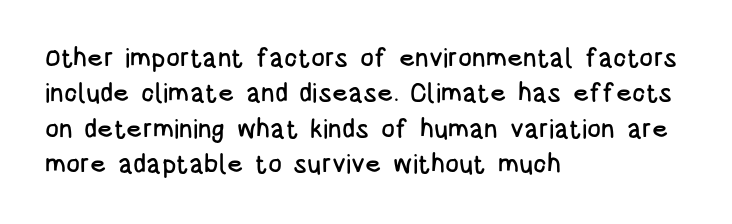
Q: Is the text italic (slanted)? A: No, it is upright.
Q: Is the text underlined? A: No.
Q: How is the paragraph aligned? A: Left-aligned.
Q: Is the spacing between letters normal or unusually wide? A: Normal.
Q: Is the spacing between lines tight, normal or loose? A: Normal.
